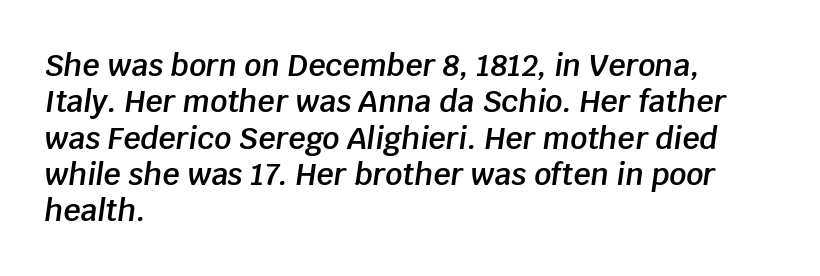
The image shows 30 px semibold type, italic (leaning right); set left-aligned, line spacing 1.21x, normal letter spacing, not underlined; low stroke contrast and a large x-height.
